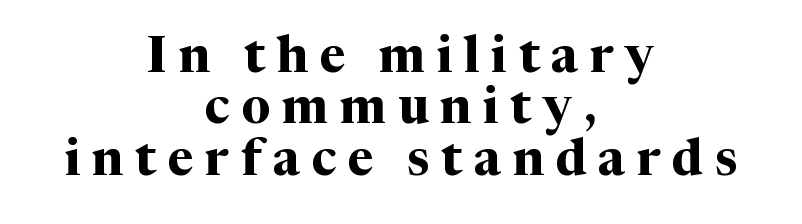
The image shows 50 px bold serif type, upright; set centered, tight line spacing (1.03x), unusually wide letter spacing (+0.23 em), not underlined; medium stroke contrast and a medium x-height.
